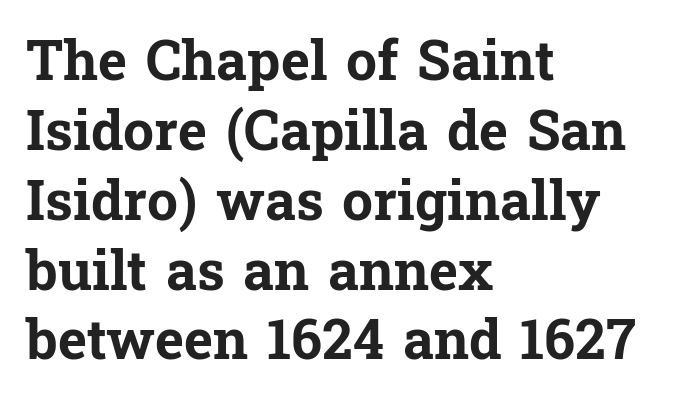
Honestly, the letter spacing is just normal — you wouldn't notice it. Do the letters lean? They stand straight. A typesetter would label this face a serif. The space between consecutive lines is moderate. Horizontally, the lines are justified to the leading edge only. The space directly below the letters is spotless.
